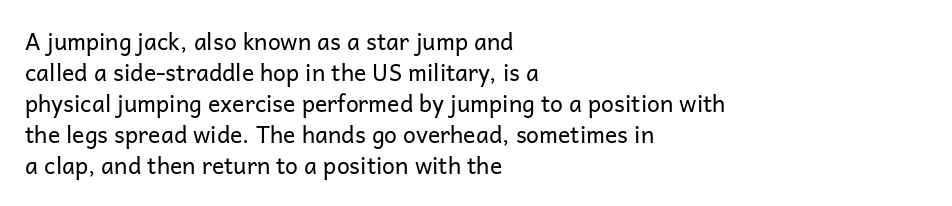
The image shows 23 px text type, upright; set left-aligned, normal line spacing (1.35x), normal letter spacing, not underlined.
